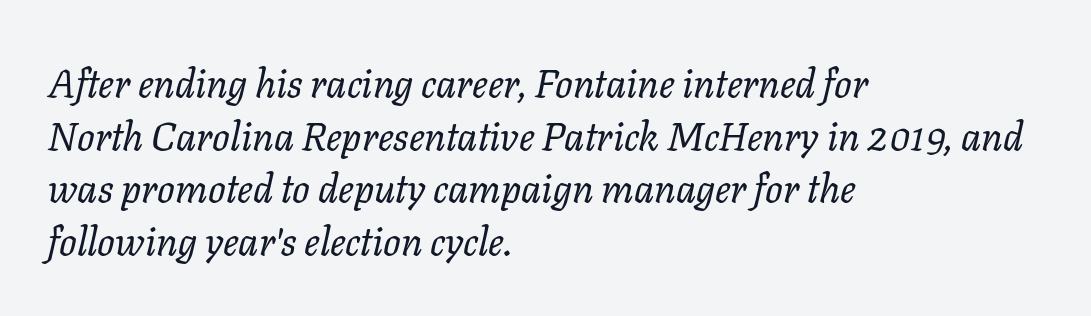
Proportional: the letters do not fall into vertical columns. Plain, unruled lines of type. These lines are set flush left with a ragged right edge. Compared with ordinary roman type, these characters are visibly tilted. The letterforms sit shoulder to shoulder at normal distance. A normal amount of white space separates one row of letters from the next.
